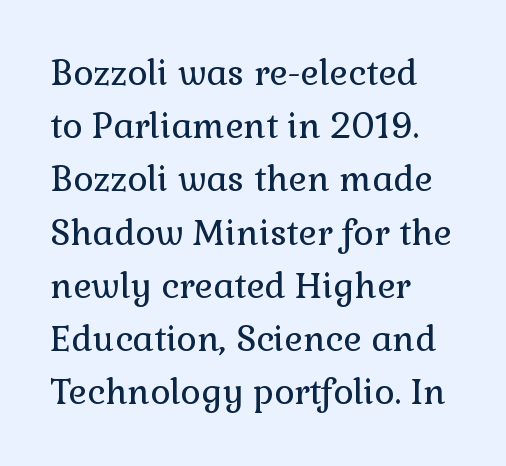
{"serif": "yes", "italic": "no", "bold": "no", "weight": "regular", "width": "normal", "stroke_contrast": "low", "x_height": "medium", "monospaced": "no", "underline": "no", "align": "left", "line_spacing": "normal", "line_spacing_ratio": 1.52, "letter_spacing": "normal", "letter_spacing_em": 0.0, "glyph_px": 35}
